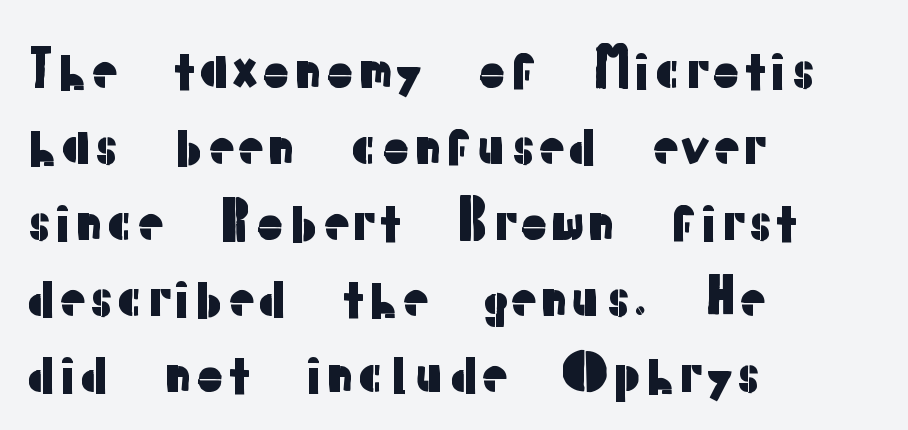
{"serif": "no", "italic": "no", "width": "normal", "stroke_contrast": "low", "x_height": "medium", "monospaced": "no", "underline": "no", "align": "left", "line_spacing": "normal", "line_spacing_ratio": 1.46, "letter_spacing": "normal", "letter_spacing_em": 0.0, "glyph_px": 52}
